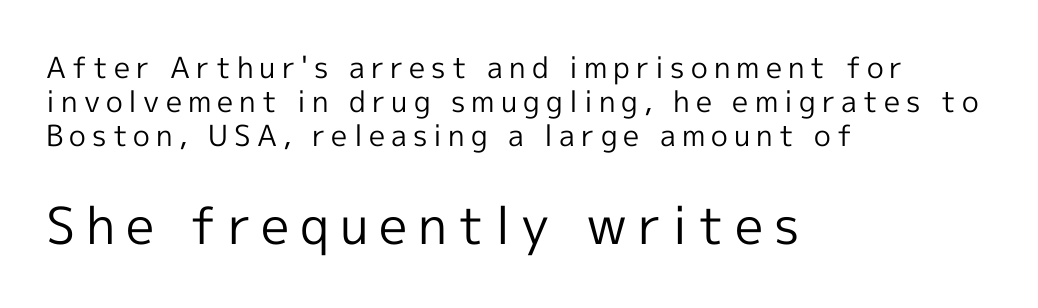
{"serif": "no", "italic": "no", "bold": "no", "weight": "regular", "width": "normal", "x_height": "medium", "monospaced": "no", "underline": "no", "align": "left", "line_spacing_ratio": 1.18, "letter_spacing": "wide", "letter_spacing_em": 0.21, "larger_block": "second", "size_ratio": 1.76, "glyph_px": 51}
